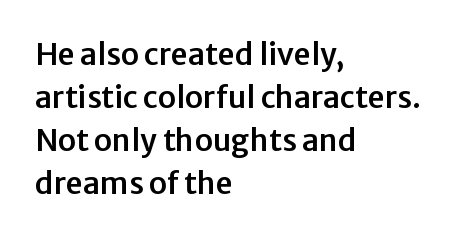
Q: Is the text italic (slanted)? A: No, it is upright.
Q: Is the typeface a serif or a sans-serif typeface? A: Sans-serif.
Q: Is the text underlined? A: No.
Q: How is the paragraph aligned? A: Left-aligned.
Q: Is the spacing between letters normal or unusually wide? A: Normal.
Q: Is the spacing between lines tight, normal or loose? A: Normal.
Q: Width (condensed, normal, or wide)? A: Normal.
Q: Stroke contrast? A: Low.
Q: x-height? A: Medium.
Q: Monospaced? A: No.
